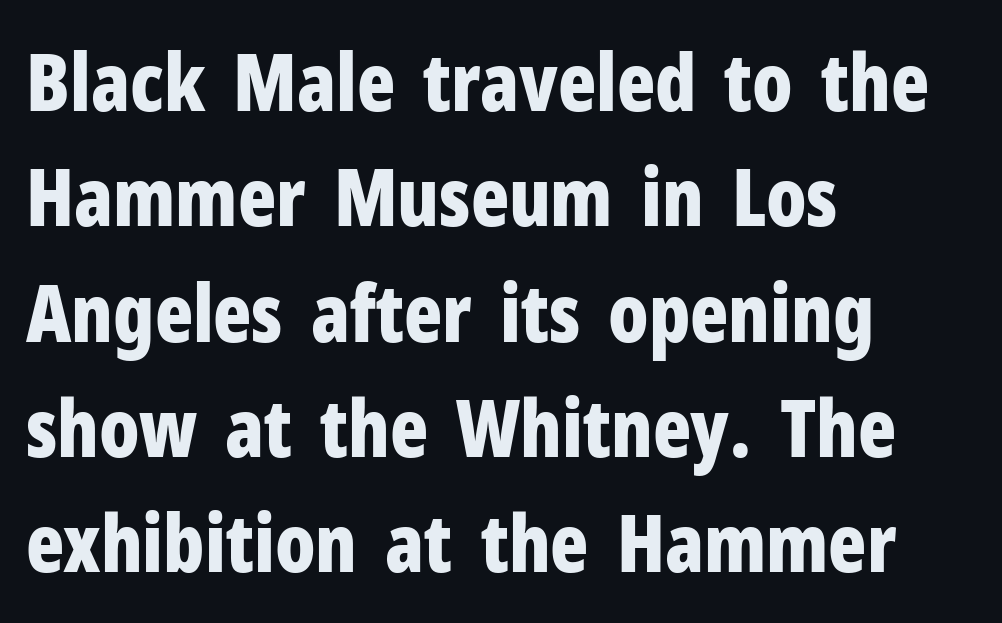
{"serif": "no", "italic": "no", "bold": "yes", "weight": "bold", "width": "condensed", "stroke_contrast": "low", "x_height": "medium", "monospaced": "no", "underline": "no", "align": "left", "line_spacing": "normal", "line_spacing_ratio": 1.46, "letter_spacing": "normal", "letter_spacing_em": 0.0, "glyph_px": 79}
